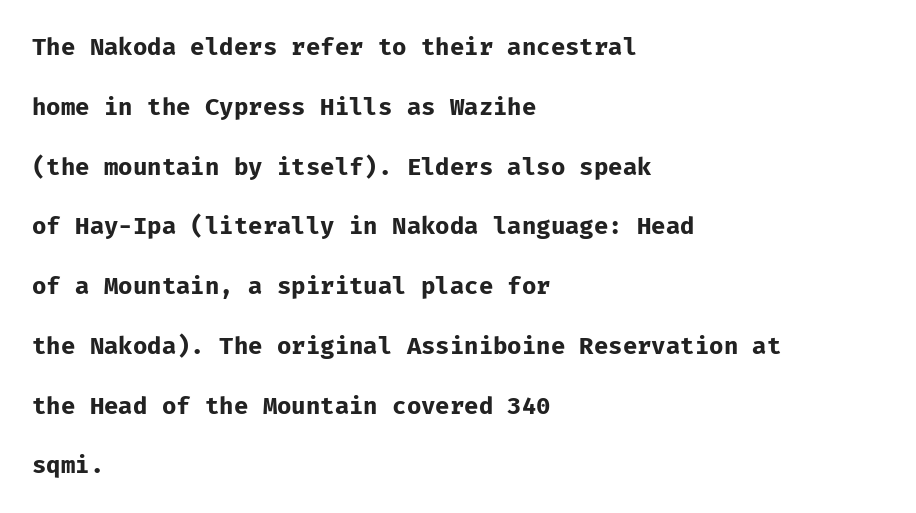
Q: Is the text bold? A: Yes.
Q: Is the text italic (slanted)? A: No, it is upright.
Q: Is the text underlined? A: No.
Q: How is the paragraph aligned? A: Left-aligned.
Q: Is the spacing between letters normal or unusually wide? A: Normal.
Q: Is the spacing between lines tight, normal or loose? A: Loose.
